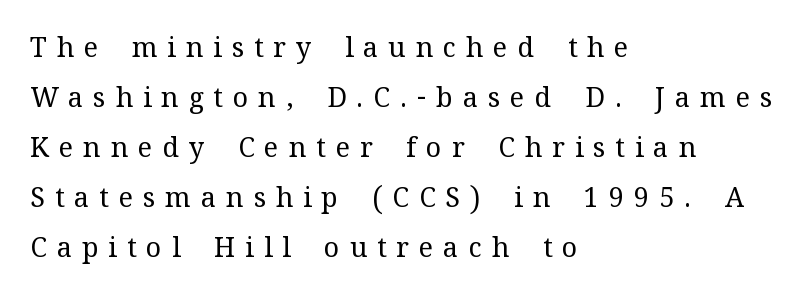
The image shows 27 px text type, upright; set left-aligned, line spacing 1.85x, unusually wide letter spacing (+0.37 em), not underlined.
